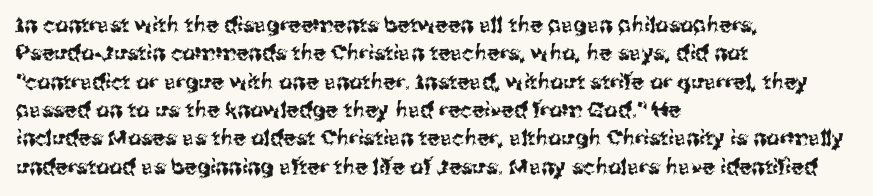
Posture: upright roman. The foot of each line stays bare and open. The passage shown stacks its lines at a standard gap. Alignment: flush left. The horizontal fit of the characters is conventional and even.
